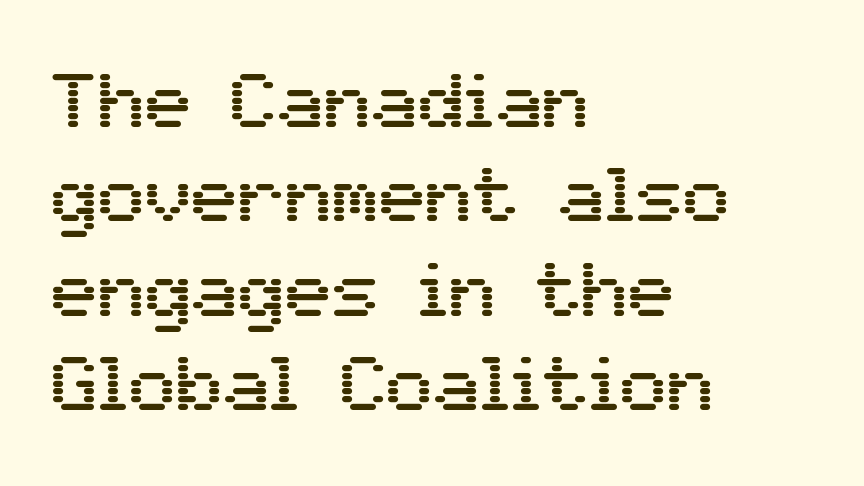
A sans-serif font was chosen for this passage. Glyph-to-glyph distance matches everyday printed text. The passage shown is not underscored anywhere. Tall strokes in this sample are plumb rather than angled.
